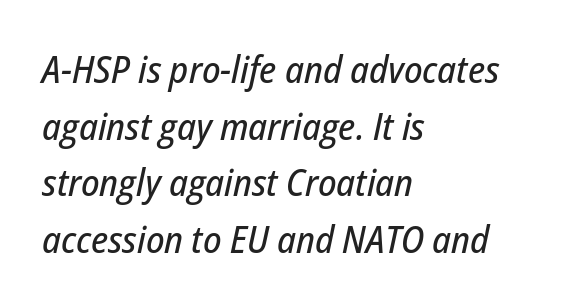
{"italic": "yes", "lean": "right", "slant_degrees": 12, "width": "condensed", "stroke_contrast": "low", "x_height": "medium", "monospaced": "no", "underline": "no", "align": "left", "line_spacing": "normal", "line_spacing_ratio": 1.49, "letter_spacing": "normal", "letter_spacing_em": 0.0, "glyph_px": 38}
